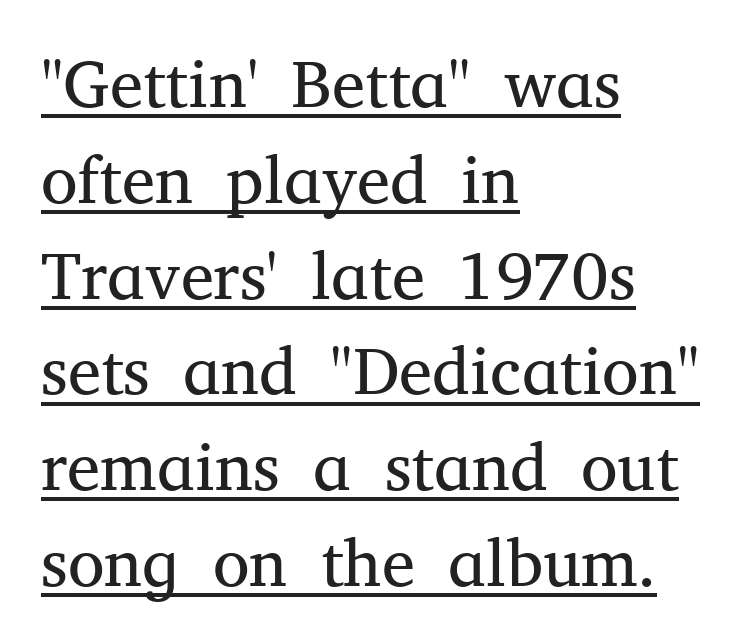
{"serif": "yes", "italic": "no", "bold": "no", "weight": "regular", "width": "normal", "stroke_contrast": "medium", "x_height": "medium", "monospaced": "no", "underline": "yes", "align": "left", "line_spacing": "normal", "line_spacing_ratio": 1.43, "letter_spacing": "normal", "letter_spacing_em": 0.0, "glyph_px": 67}
